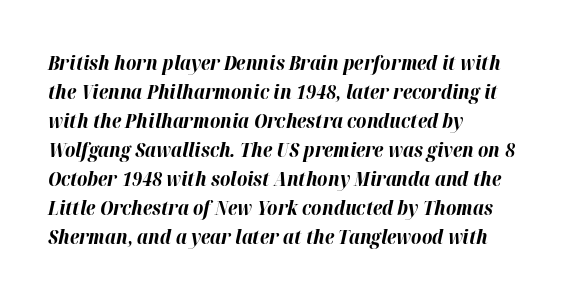
The typesetter chose a ragged-right arrangement here. Whoever set this chose a conventional vertical rhythm. Standard letterfit; no display-style spreading of the glyphs. Thick stems and heavy bowls — unmistakably bold. Glance below the letters and you will spot only blank space.
